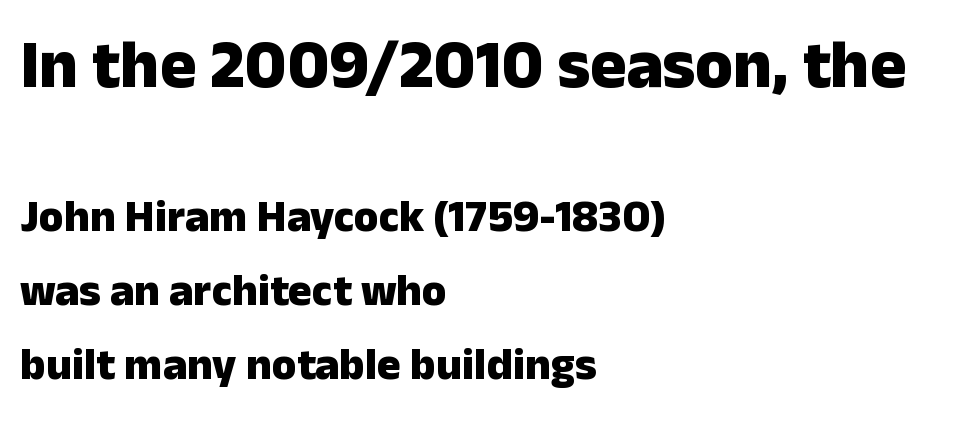
{"serif": "no", "italic": "no", "bold": "yes", "weight": "heavy", "width": "normal", "stroke_contrast": "low", "x_height": "medium", "monospaced": "no", "underline": "no", "align": "left", "line_spacing": "normal", "line_spacing_ratio": 1.64, "letter_spacing": "normal", "letter_spacing_em": 0.0, "larger_block": "first", "size_ratio": 1.51, "glyph_px": 68}
